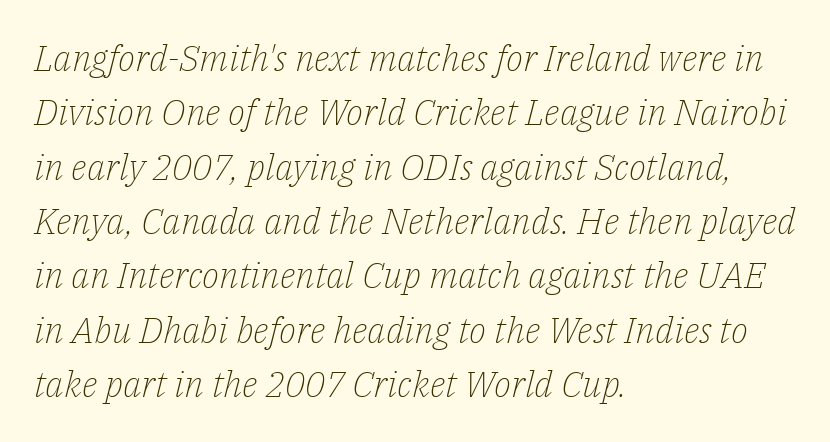
Q: Is the text bold? A: No.
Q: Is the text italic (slanted)? A: Yes, it leans right by about 14 degrees.
Q: Is the typeface a serif or a sans-serif typeface? A: Serif.
Q: Is the text underlined? A: No.
Q: How is the paragraph aligned? A: Left-aligned.
Q: Is the spacing between letters normal or unusually wide? A: Normal.
Q: Is the spacing between lines tight, normal or loose? A: Normal.
Q: Width (condensed, normal, or wide)? A: Normal.
Q: Stroke contrast? A: Low.
Q: x-height? A: Medium.
Q: Monospaced? A: No.
